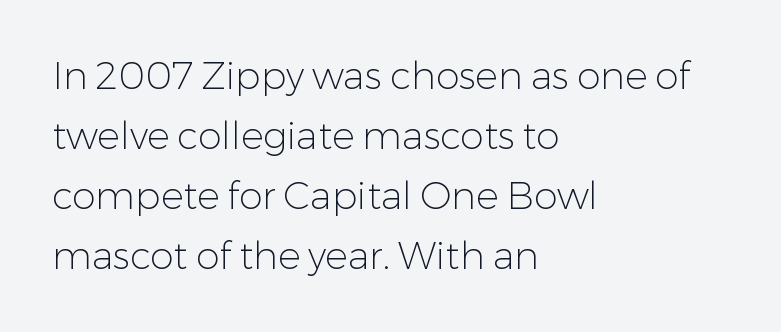
The image shows 38 px light sans-serif type, upright; set left-aligned, normal line spacing (1.58x), normal letter spacing, not underlined; low stroke contrast and a medium x-height.
